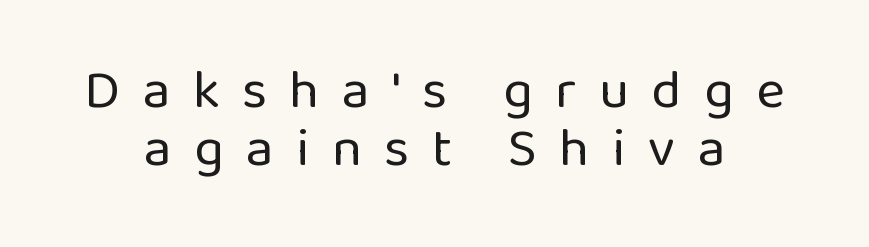
The image shows 55 px regular-weight sans-serif type, upright; set tight line spacing (1.05x), unusually wide letter spacing (+0.41 em), not underlined; low stroke contrast and a medium x-height.
